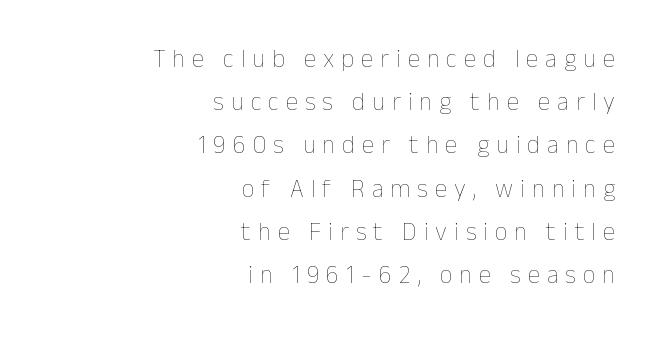
The image shows 25 px text type, upright; set right-aligned, line spacing 1.73x, unusually wide letter spacing (+0.28 em), not underlined.
